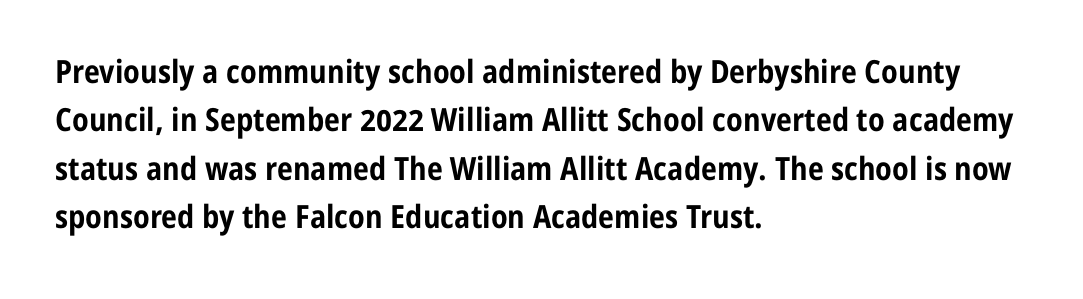
Q: Is the text bold? A: Yes.
Q: Is the text italic (slanted)? A: No, it is upright.
Q: Is the typeface a serif or a sans-serif typeface? A: Sans-serif.
Q: Is the text underlined? A: No.
Q: How is the paragraph aligned? A: Left-aligned.
Q: Is the spacing between letters normal or unusually wide? A: Normal.
Q: Is the spacing between lines tight, normal or loose? A: Normal.
Q: Width (condensed, normal, or wide)? A: Condensed.
Q: Stroke contrast? A: Low.
Q: x-height? A: Medium.
Q: Monospaced? A: No.
